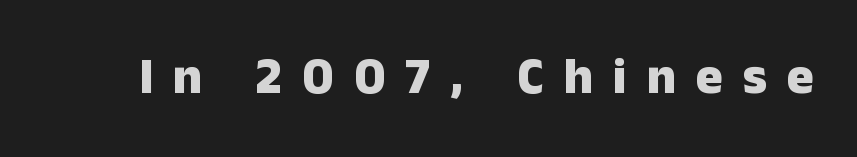
Q: Is the text bold? A: Yes.
Q: Is the text italic (slanted)? A: No, it is upright.
Q: Is the typeface a serif or a sans-serif typeface? A: Sans-serif.
Q: Is the text underlined? A: No.
Q: Is the spacing between letters normal or unusually wide? A: Unusually wide.
Q: Width (condensed, normal, or wide)? A: Normal.
Q: Stroke contrast? A: Low.
Q: x-height? A: Medium.
Q: Monospaced? A: No.
